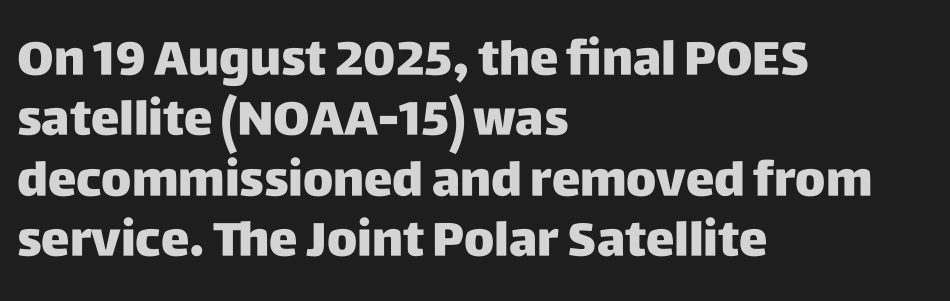
The compositor pushed each line to the left boundary. Do the letters lean? They stand straight. This rendering features lettering with no underline. Does the weight exceed regular? Yes, all the way to bold. A typesetter would call this proportional, since set widths differ per character.
